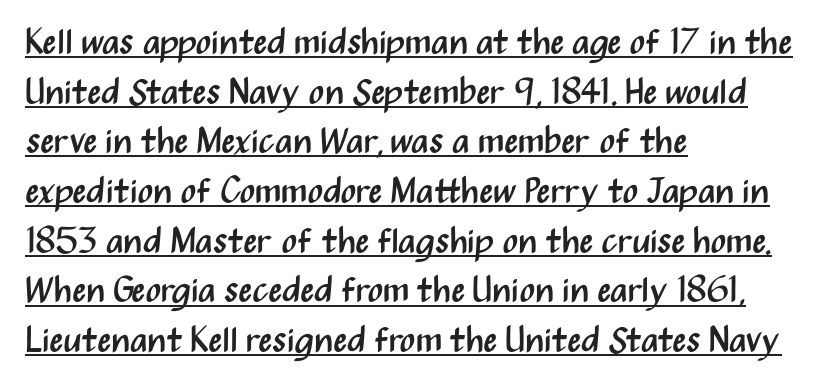
Q: Is the text bold? A: No.
Q: Is the text italic (slanted)? A: No, it is upright.
Q: Is the typeface a serif or a sans-serif typeface? A: Sans-serif.
Q: Is the text underlined? A: Yes.
Q: How is the paragraph aligned? A: Left-aligned.
Q: Is the spacing between letters normal or unusually wide? A: Normal.
Q: Is the spacing between lines tight, normal or loose? A: Normal.
Q: Width (condensed, normal, or wide)? A: Condensed.
Q: Stroke contrast? A: Medium.
Q: x-height? A: Medium.
Q: Monospaced? A: No.
